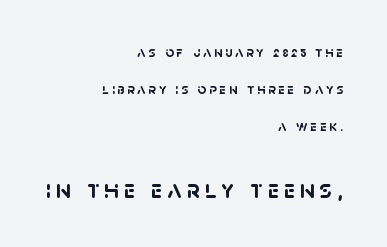
{"bold": "yes", "underline": "no", "align": "right", "line_spacing": "loose", "line_spacing_ratio": 2.46, "larger_block": "second", "size_ratio": 1.73, "glyph_px": 26}
